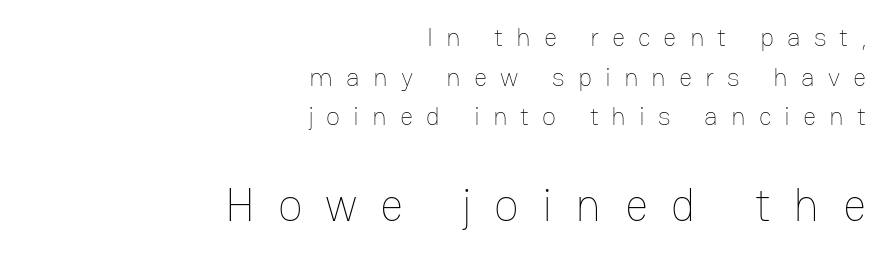
{"italic": "no", "bold": "no", "weight": "thin", "width": "normal", "stroke_contrast": "low", "x_height": "medium", "monospaced": "no", "underline": "no", "align": "right", "line_spacing": "normal", "line_spacing_ratio": 1.52, "letter_spacing": "wide", "letter_spacing_em": 0.5, "larger_block": "second", "size_ratio": 1.77, "glyph_px": 46}
